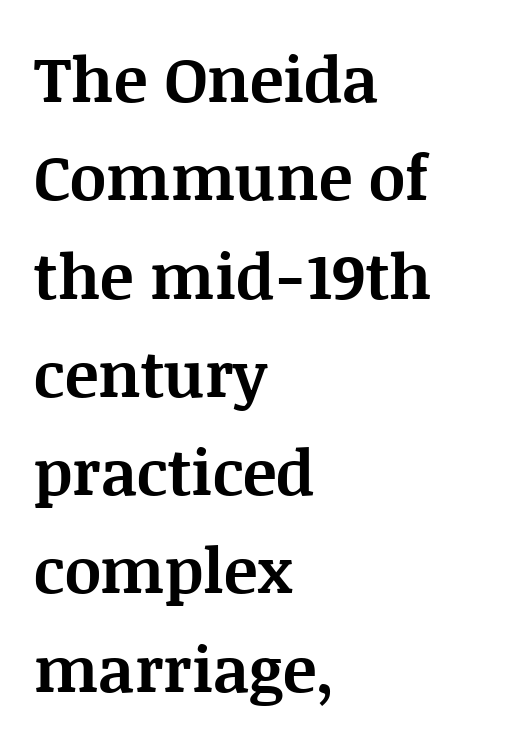
Rule under the text: the space is simply empty. Here the glyphs are tracked normally, forming tight word shapes. The letters advance in unequal steps, a hallmark of proportional type. The face used here has the dense, thick strokes of a bold.
